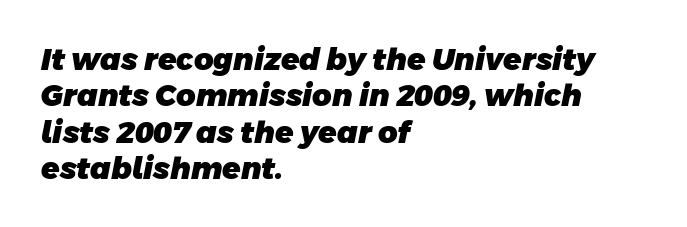
The rendering anchors every line to the left-hand side. Think of a printed novel: that variable character pitch is what you see here. Inter-character spacing is left at the font's built-in metrics. Rule under the text: the space is simply empty.
